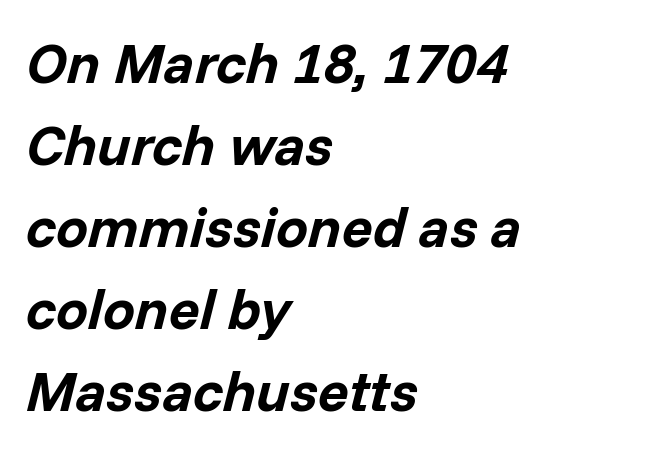
The image shows 57 px bold type, italic (leaning right); set left-aligned, normal line spacing (1.44x), normal letter spacing, not underlined; low stroke contrast and a medium x-height.
